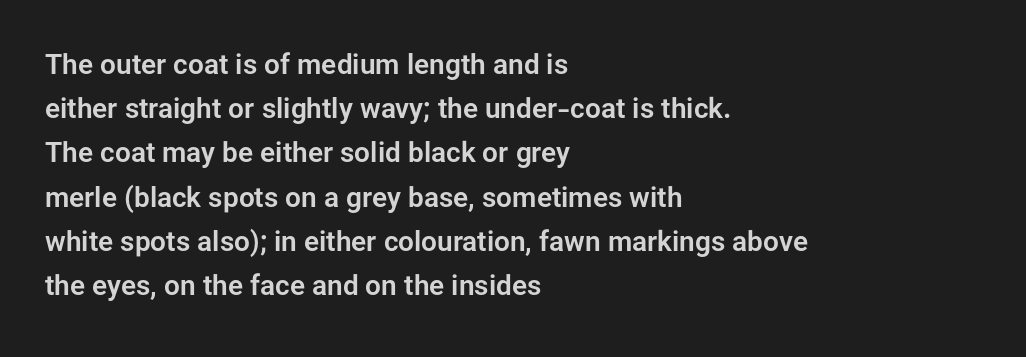
Q: Is the text italic (slanted)? A: No, it is upright.
Q: Is the typeface a serif or a sans-serif typeface? A: Sans-serif.
Q: Is the text underlined? A: No.
Q: How is the paragraph aligned? A: Left-aligned.
Q: Is the spacing between letters normal or unusually wide? A: Normal.
Q: Is the spacing between lines tight, normal or loose? A: Normal.
Q: Width (condensed, normal, or wide)? A: Normal.
Q: Stroke contrast? A: Low.
Q: x-height? A: Medium.
Q: Monospaced? A: No.
